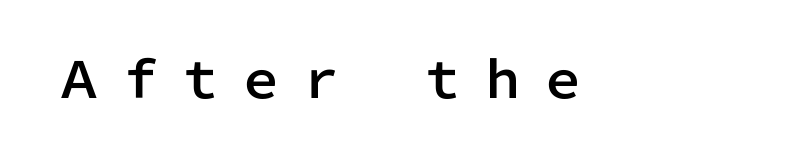
{"serif": "no", "italic": "no", "width": "normal", "stroke_contrast": "low", "x_height": "medium", "monospaced": "no", "underline": "no", "letter_spacing": "wide", "letter_spacing_em": 0.21, "glyph_px": 50}
